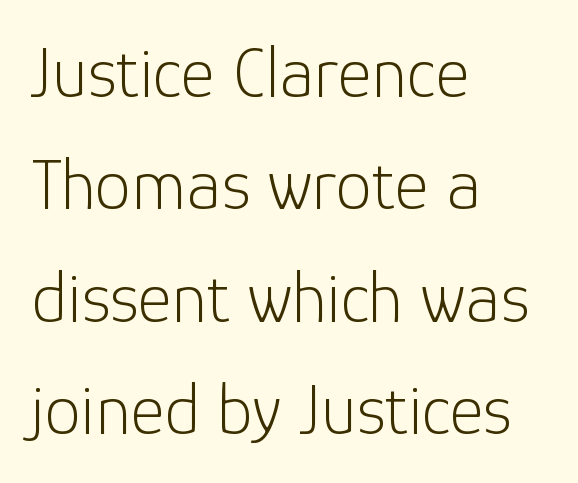
The specimen omits any rule beneath the text block's lines. Grotesque or geometric, the face here clearly has no serifs. Weight: in the light-to-regular range. Notice how descenders clear the ascenders below comfortably — that's standard leading. Horizontally, the lines are justified to the leading edge only.
